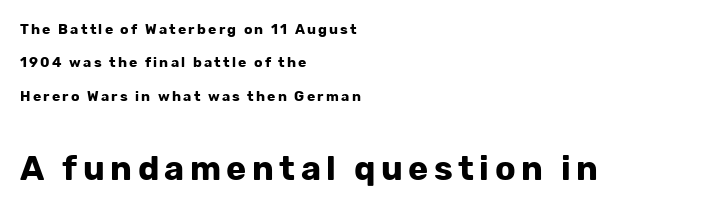
Q: Is the text bold? A: Yes.
Q: Is the text italic (slanted)? A: No, it is upright.
Q: Is the typeface a serif or a sans-serif typeface? A: Sans-serif.
Q: Is the text underlined? A: No.
Q: How is the paragraph aligned? A: Left-aligned.
Q: Is the spacing between lines tight, normal or loose? A: Loose.
Q: Which block of text is set in a larger size, the first (top) or the second (bottom)? A: The second (bottom) one.
Q: Width (condensed, normal, or wide)? A: Normal.
Q: Stroke contrast? A: Low.
Q: x-height? A: Medium.
Q: Monospaced? A: No.
